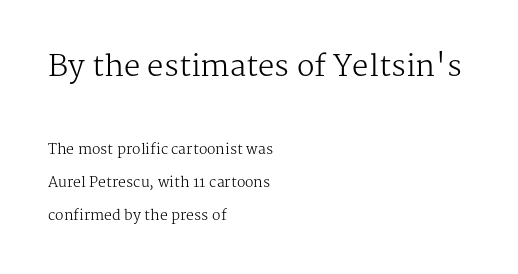
{"serif": "yes", "italic": "no", "bold": "no", "weight": "regular", "width": "normal", "stroke_contrast": "medium", "x_height": "medium", "monospaced": "no", "underline": "no", "align": "left", "line_spacing": "loose", "line_spacing_ratio": 2.37, "letter_spacing": "normal", "letter_spacing_em": 0.0, "larger_block": "first", "size_ratio": 2.07, "glyph_px": 29}
